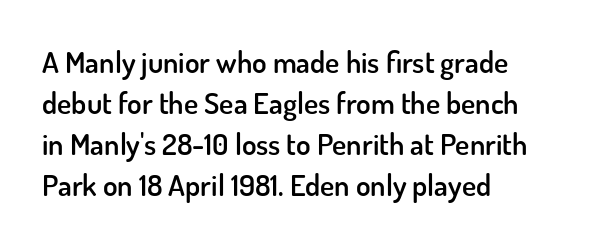
This sample has the flowing, uneven cadence of proportional lettering. Which margin do the lines hug? The left one — the right edge is uneven. Regular leading. How heavy is the stroke? Medium-heavy — a semibold, shy of bold.
